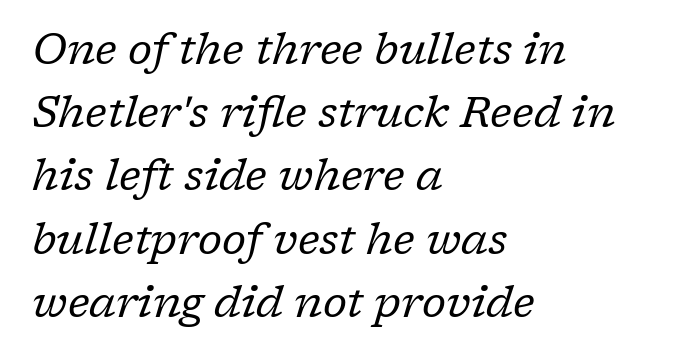
Descender tails drop into unmarked territory. Horizontally, the lines are justified to the leading edge only. Old-style or modern, the face here clearly has serifs. When letters slant like this, we call the style italic. Each word holds together tightly as a unit, with standard inter-letter gaps. The font is comparable to plain body text, perhaps lighter.
